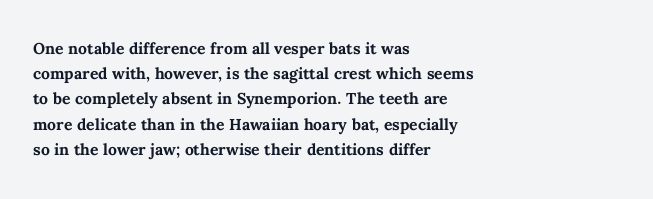
Q: Is the text bold? A: Yes.
Q: Is the text italic (slanted)? A: No, it is upright.
Q: Is the text underlined? A: No.
Q: How is the paragraph aligned? A: Left-aligned.
Q: Is the spacing between letters normal or unusually wide? A: Normal.
